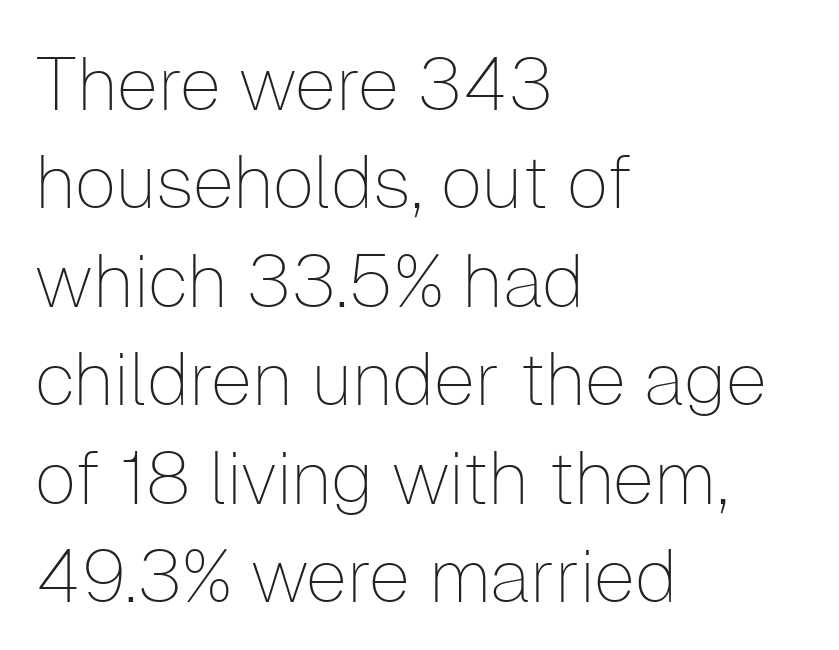
Q: Is the text bold? A: No.
Q: Is the text italic (slanted)? A: No, it is upright.
Q: Is the typeface a serif or a sans-serif typeface? A: Sans-serif.
Q: Is the text underlined? A: No.
Q: How is the paragraph aligned? A: Left-aligned.
Q: Is the spacing between letters normal or unusually wide? A: Normal.
Q: Is the spacing between lines tight, normal or loose? A: Normal.
Q: Width (condensed, normal, or wide)? A: Normal.
Q: Stroke contrast? A: Low.
Q: x-height? A: Medium.
Q: Monospaced? A: No.
